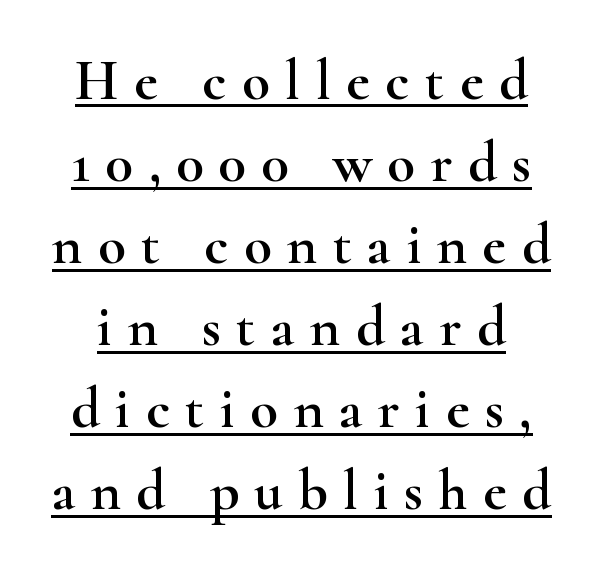
Q: Is the text italic (slanted)? A: No, it is upright.
Q: Is the typeface a serif or a sans-serif typeface? A: Serif.
Q: Is the text underlined? A: Yes.
Q: Is the spacing between letters normal or unusually wide? A: Unusually wide.
Q: Is the spacing between lines tight, normal or loose? A: Normal.
Q: Width (condensed, normal, or wide)? A: Wide.
Q: Stroke contrast? A: High.
Q: x-height? A: Small.
Q: Monospaced? A: No.
